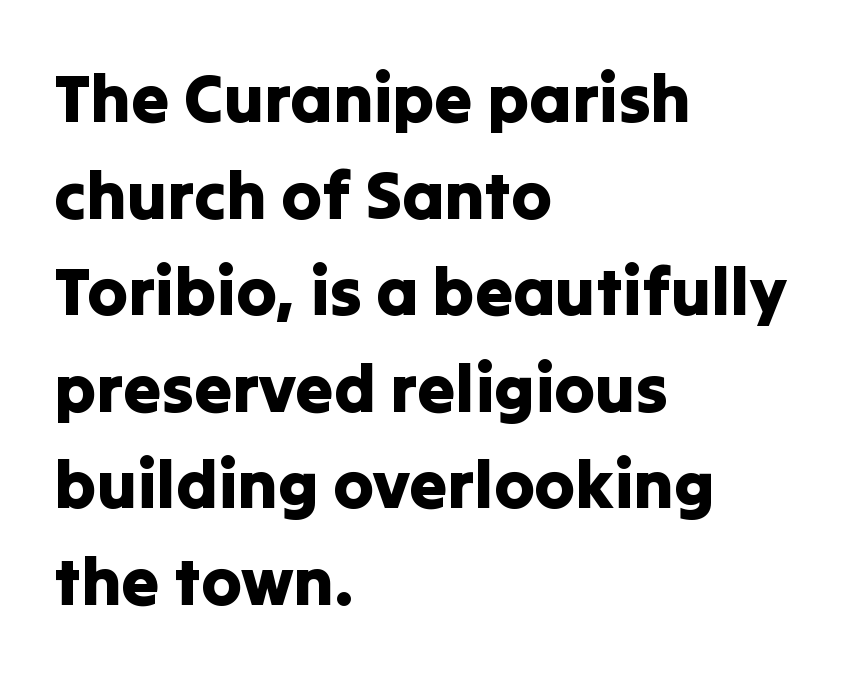
Decoration check: the copy has no underline. The rows are spaced the way most documents space them. Upright lettering throughout. These lines stack with their left ends in a neat column. Letterform terminals end flat and unadorned throughout the passage.
